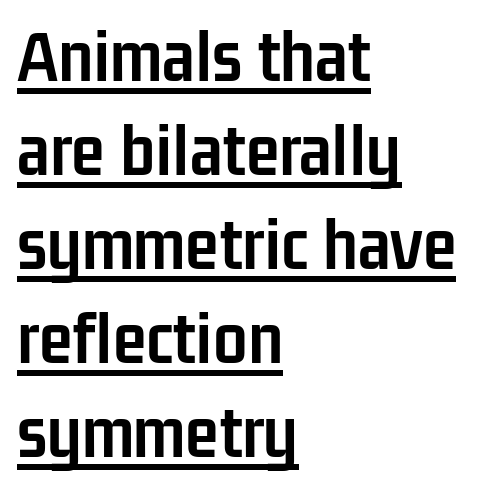
{"serif": "no", "italic": "no", "bold": "yes", "weight": "semibold", "width": "condensed", "stroke_contrast": "low", "x_height": "medium", "monospaced": "no", "underline": "yes", "align": "left", "line_spacing_ratio": 1.22, "letter_spacing": "normal", "letter_spacing_em": 0.0, "glyph_px": 77}
